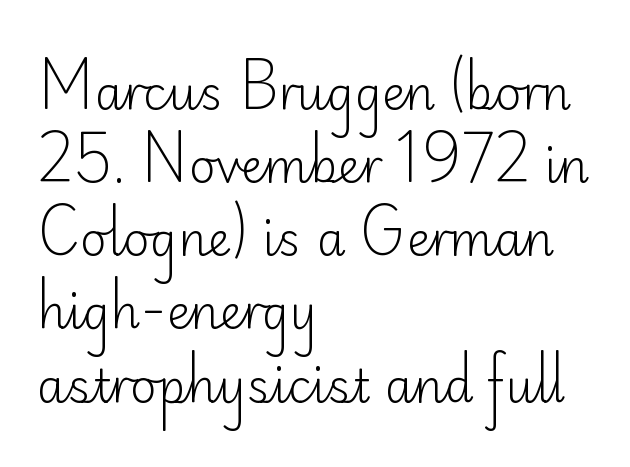
Q: Is the text bold? A: No.
Q: Is the text italic (slanted)? A: No, it is upright.
Q: Is the typeface a serif or a sans-serif typeface? A: Sans-serif.
Q: Is the text underlined? A: No.
Q: How is the paragraph aligned? A: Left-aligned.
Q: Is the spacing between letters normal or unusually wide? A: Normal.
Q: Is the spacing between lines tight, normal or loose? A: Normal.
Q: Width (condensed, normal, or wide)? A: Normal.
Q: Stroke contrast? A: Low.
Q: x-height? A: Small.
Q: Monospaced? A: No.
